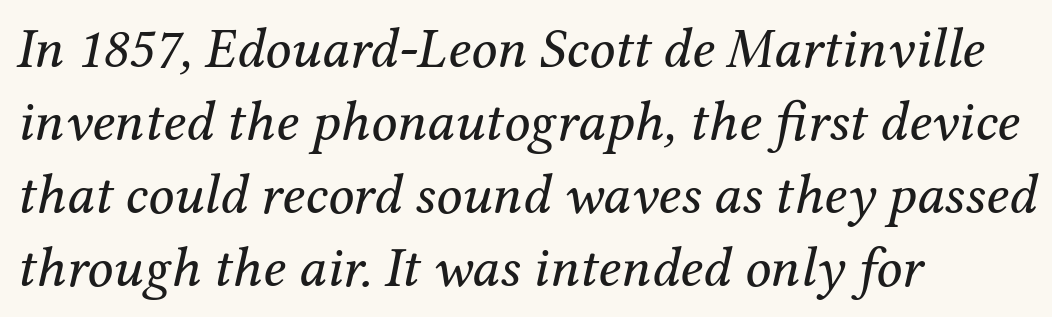
The lines in this sample share a left origin and differ only in where they stop. The passage shown leans; its letterforms are oblique. Do the characters align in a grid? No, the font is proportional. Glance below the letters and you will spot only blank space.
